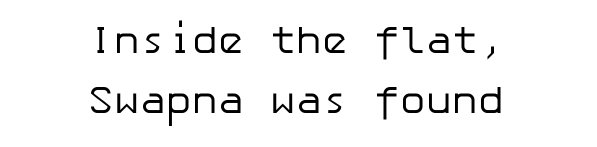
{"serif": "no", "italic": "no", "bold": "no", "weight": "regular", "width": "normal", "stroke_contrast": "low", "x_height": "medium", "underline": "no", "align": "center", "line_spacing": "normal", "line_spacing_ratio": 1.54, "letter_spacing": "normal", "letter_spacing_em": 0.0, "glyph_px": 39}
